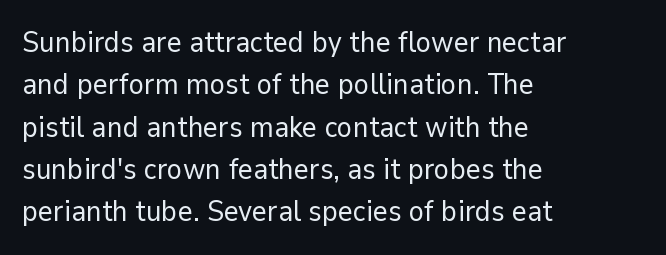
Q: Is the text bold? A: No.
Q: Is the text italic (slanted)? A: No, it is upright.
Q: Is the typeface a serif or a sans-serif typeface? A: Sans-serif.
Q: Is the text underlined? A: No.
Q: How is the paragraph aligned? A: Left-aligned.
Q: Is the spacing between letters normal or unusually wide? A: Normal.
Q: Is the spacing between lines tight, normal or loose? A: Normal.
Q: Width (condensed, normal, or wide)? A: Normal.
Q: Stroke contrast? A: Low.
Q: x-height? A: Medium.
Q: Monospaced? A: No.
